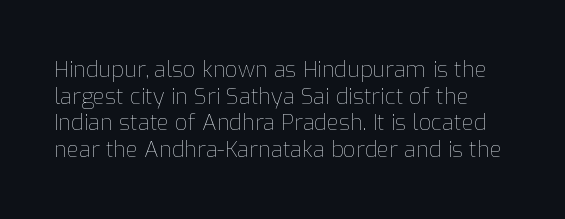
Every character sits straight up, as roman type does. Just letters on the line, the space beneath them empty. Stem width sits at or under what a default text font uses. Does extra space separate the letters? No, they use regular spacing.
